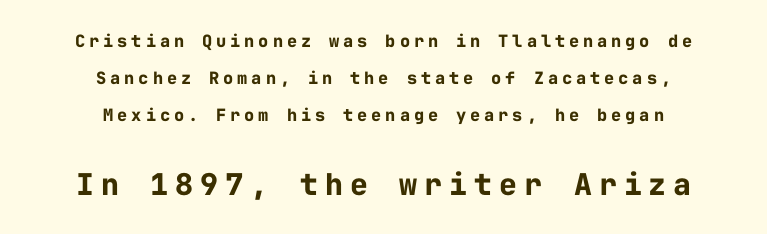
In terms of weight, the rendering is a true, heavy bold. The rendering enlarges the type as you move from the upper chunk to the lower. The area under the type is left untouched. A typesetter would call this heavily tracked-out type. Type style note: lacks serifs. This is roman type, the default non-slanted kind.
